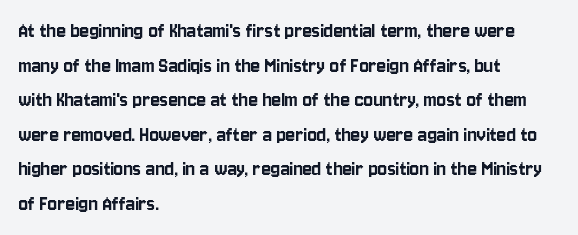
The setting favours the left margin, as ordinary paragraphs usually do. The letters stand straight up with perfectly vertical stems. Baseline-to-baseline distance is the conventional proportion of letter height. Beneath every word, the page is bare. Is the letter spacing exaggerated? No — it looks like the ordinary default.
